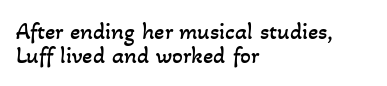
{"bold": "no", "underline": "no", "align": "left", "line_spacing": "tight", "line_spacing_ratio": 0.98, "letter_spacing": "normal", "letter_spacing_em": 0.0, "glyph_px": 24}
